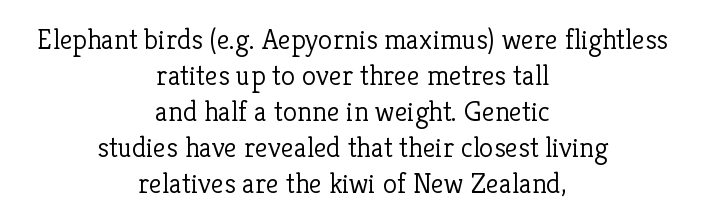
The glyphs in this specimen are seriffed. These lines are rendered in a variable-pitch font. Does the copy run flush right? No — it is centered line by line. Posture: vertical. Does extra space separate the letters? No, they use regular spacing. Weight: not bold — regular or lighter.
